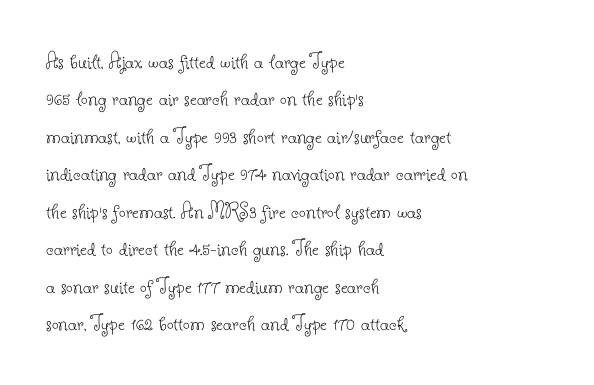
Q: Is the text bold? A: No.
Q: Is the text italic (slanted)? A: No, it is upright.
Q: Is the text underlined? A: No.
Q: How is the paragraph aligned? A: Left-aligned.
Q: Is the spacing between letters normal or unusually wide? A: Normal.
Q: Is the spacing between lines tight, normal or loose? A: Normal.
